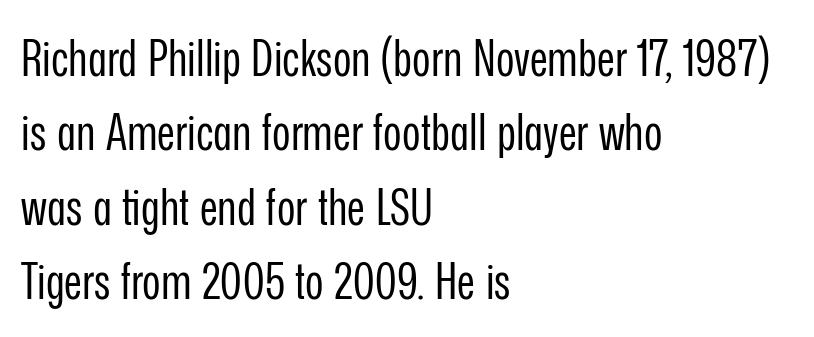
{"serif": "no", "italic": "no", "bold": "no", "weight": "regular", "width": "condensed", "stroke_contrast": "low", "x_height": "medium", "monospaced": "no", "underline": "no", "align": "left", "line_spacing": "normal", "line_spacing_ratio": 1.49, "letter_spacing": "normal", "letter_spacing_em": 0.0, "glyph_px": 50}
